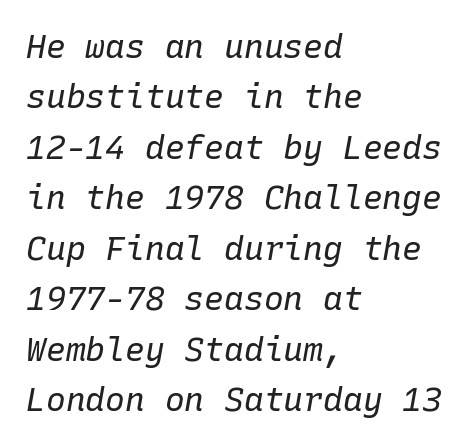
The image shows 33 px regular-weight type, italic (leaning right), monospaced; set left-aligned, normal line spacing (1.53x), normal letter spacing, not underlined; low stroke contrast and a medium x-height.
